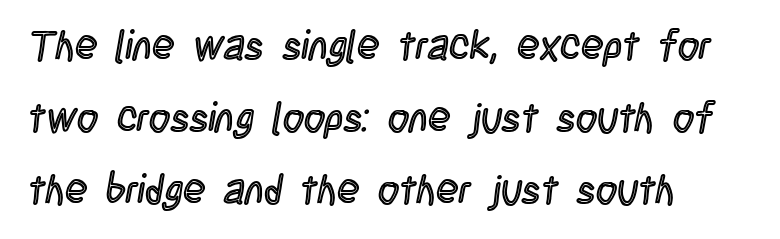
The image shows 41 px condensed type; set left-aligned, line spacing 1.76x, normal letter spacing, not underlined; a large x-height.
